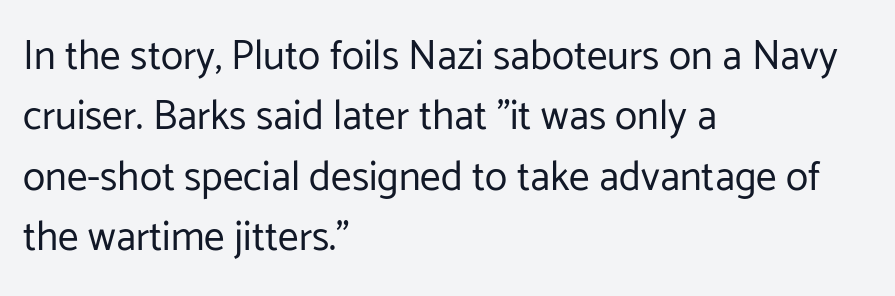
The image shows 41 px regular-weight sans-serif type, upright; set left-aligned, normal line spacing (1.47x), normal letter spacing, not underlined; low stroke contrast and a medium x-height.
